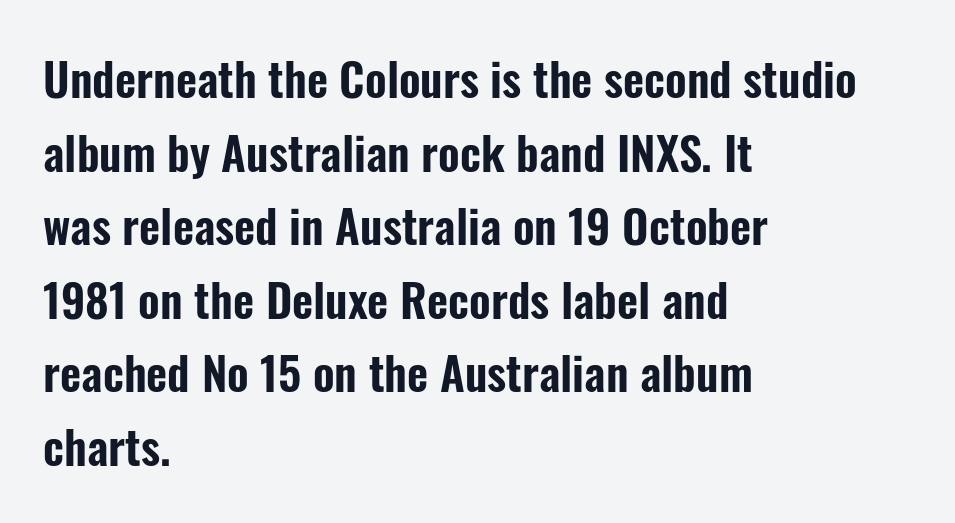
{"serif": "no", "italic": "no", "width": "condensed", "stroke_contrast": "low", "x_height": "medium", "monospaced": "no", "underline": "no", "align": "left", "line_spacing": "normal", "line_spacing_ratio": 1.6, "letter_spacing": "normal", "letter_spacing_em": 0.0, "glyph_px": 46}
